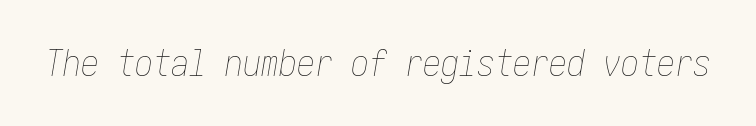
{"italic": "yes", "lean": "right", "slant_degrees": 10, "bold": "no", "weight": "thin", "width": "condensed", "stroke_contrast": "low", "x_height": "medium", "underline": "no", "letter_spacing": "normal", "letter_spacing_em": 0.0, "glyph_px": 36}
